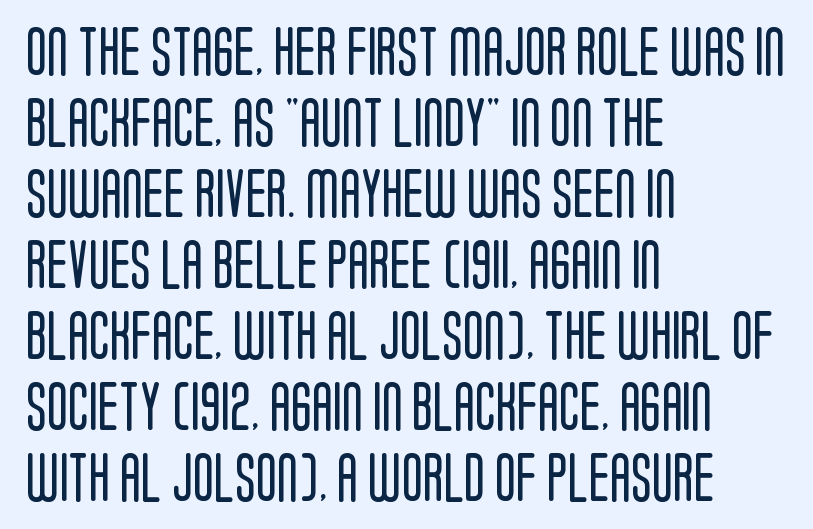
Q: Is the text bold? A: No.
Q: Is the text italic (slanted)? A: No, it is upright.
Q: Is the typeface a serif or a sans-serif typeface? A: Sans-serif.
Q: Is the text underlined? A: No.
Q: How is the paragraph aligned? A: Left-aligned.
Q: Is the spacing between letters normal or unusually wide? A: Normal.
Q: Is the spacing between lines tight, normal or loose? A: Normal.
Q: Width (condensed, normal, or wide)? A: Condensed.
Q: Stroke contrast? A: Low.
Q: x-height? A: Large.
Q: Monospaced? A: No.
